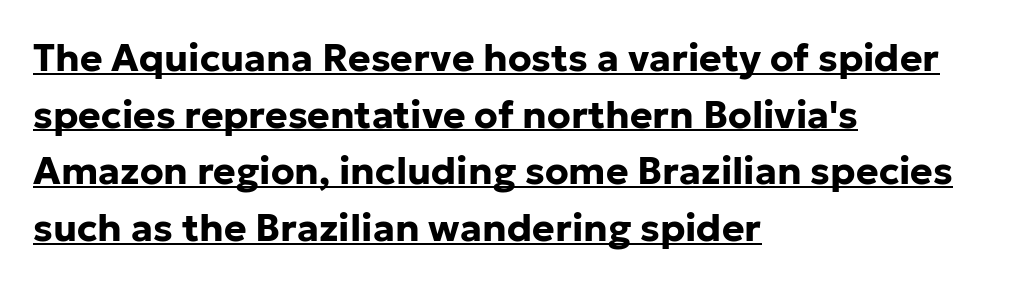
The letters carry no serifs — their stems end cleanly without finishing strokes. Proportional: the letters do not fall into vertical columns. The horizontal fit of the characters is conventional and even. The axis of the letterforms is exactly vertical.
